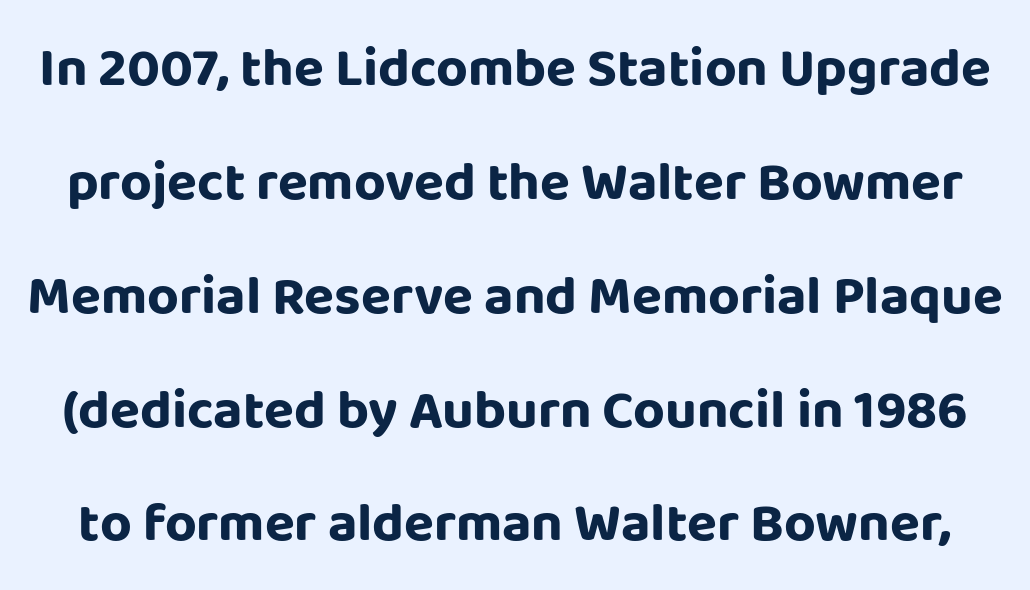
Q: Is the text bold? A: Yes.
Q: Is the text italic (slanted)? A: No, it is upright.
Q: Is the typeface a serif or a sans-serif typeface? A: Sans-serif.
Q: Is the text underlined? A: No.
Q: Is the spacing between letters normal or unusually wide? A: Normal.
Q: Is the spacing between lines tight, normal or loose? A: Loose.
Q: Width (condensed, normal, or wide)? A: Normal.
Q: Stroke contrast? A: Low.
Q: x-height? A: Large.
Q: Monospaced? A: No.
